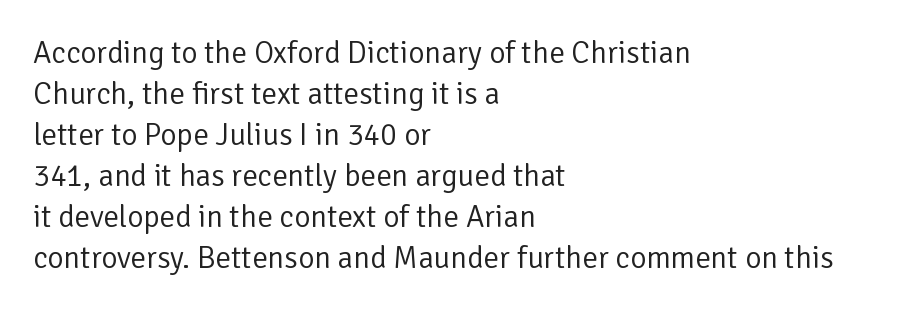
Vertical stems look standard width or narrower in stroke. Spacing verdict: proportional, widths tailored to each character. What stands out about the letter spacing? Nothing — it is the standard amount. This rendering employs a face without finishing strokes, i.e., a sans-serif. The string is rendered with underlining switched off.
